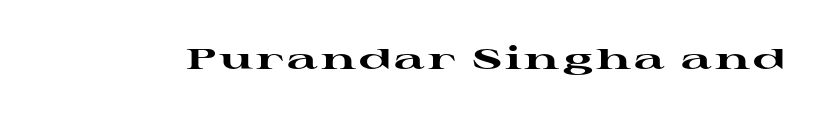
The typeface chosen for these lines features serifs. Spacing verdict: proportional, widths tailored to each character. What weight is shown? A full bold with thick strokes. This rendering features lettering with no underline. Rendered with straight, roman letterforms.
